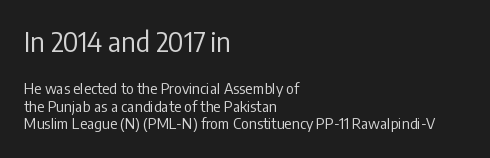
{"italic": "no", "bold": "no", "underline": "no", "align": "left", "line_spacing_ratio": 1.19, "letter_spacing": "normal", "letter_spacing_em": 0.0, "larger_block": "first", "size_ratio": 1.8, "glyph_px": 27}
